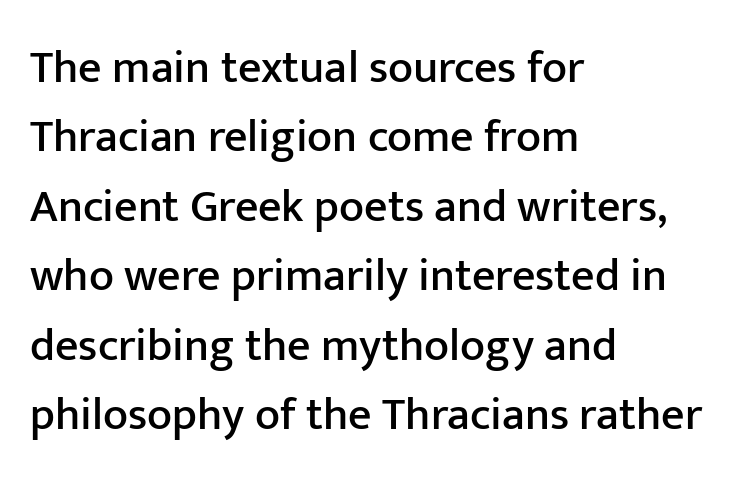
The image shows 46 px sans-serif type, upright; set left-aligned, normal line spacing (1.51x), normal letter spacing, not underlined; low stroke contrast and a medium x-height.
